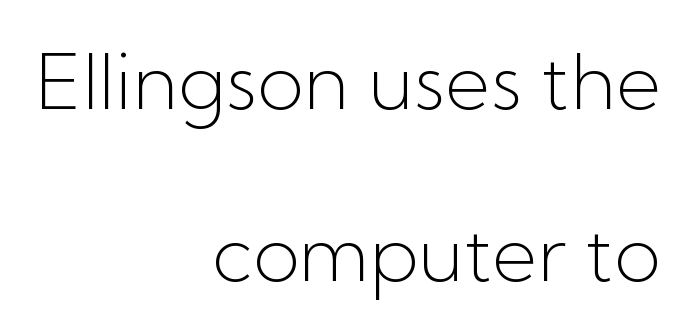
The font is comparable to plain body text, perhaps lighter. Designer's note — italics off, roman on. The setting favours the right margin, as signatures and pull-quotes sometimes do. The area under the type is left untouched.
